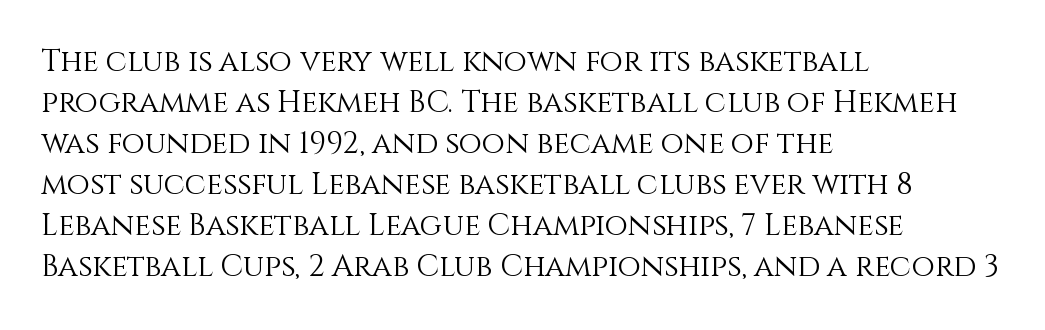
Underlining? Definitely not there. Here the glyphs are tracked normally, forming tight word shapes. The letters advance in unequal steps, a hallmark of proportional type. Does the copy run flush right? No — it runs flush left. A quiet, ordinary-to-light weight characterises the typeface.
